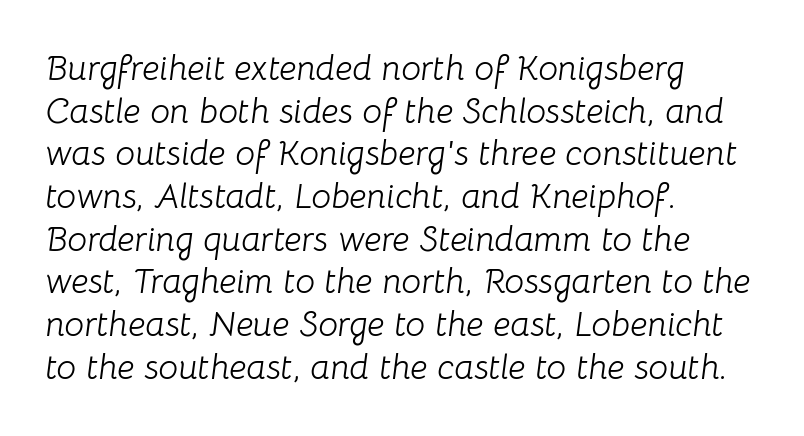
The image shows 35 px light type, italic (leaning right); set left-aligned, line spacing 1.22x, normal letter spacing, not underlined; low stroke contrast and a medium x-height.
